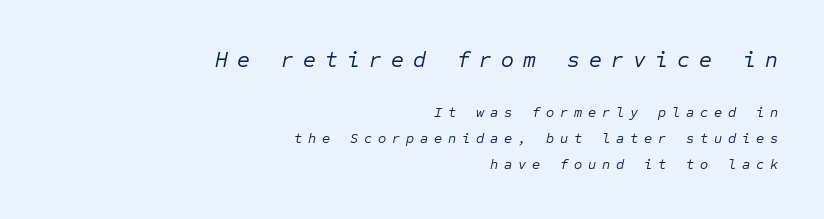
The image shows 22 px text type, italic (leaning right); set right-aligned, line spacing 1.84x, unusually wide letter spacing (+0.42 em), not underlined; the first (top) block is 1.57x larger.
